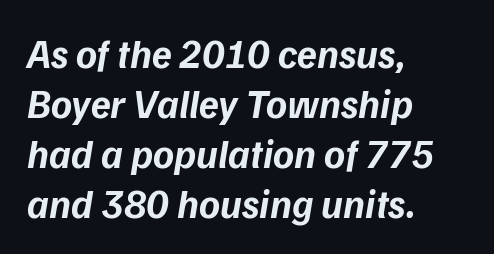
The letters carry no serifs — their stems end cleanly without finishing strokes. The setting favours the left margin, as ordinary paragraphs usually do. The passage shown is typed in a proportional face where columns would drift. The rendering uses a moderate line-height, typical for paragraphs. Characters follow at the spacing the type designer built in.
